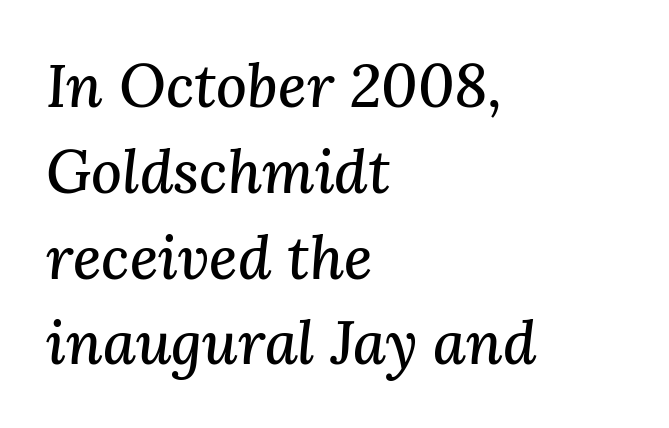
The passage shown stacks its lines at a standard gap. Between one letter and the next there's only the usual sliver of space. Slant detected: the letters are inclined. Only glyphs here, with clear space below each row.
